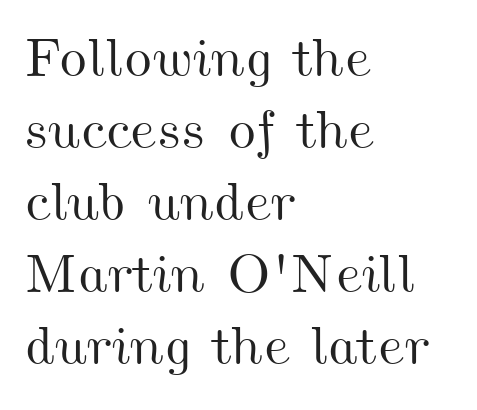
Q: Is the text underlined? A: No.
Q: How is the paragraph aligned? A: Left-aligned.
Q: Is the spacing between letters normal or unusually wide? A: Normal.
Q: Is the spacing between lines tight, normal or loose? A: Normal.
Q: Width (condensed, normal, or wide)? A: Wide.
Q: Stroke contrast? A: Medium.
Q: x-height? A: Small.
Q: Monospaced? A: No.
